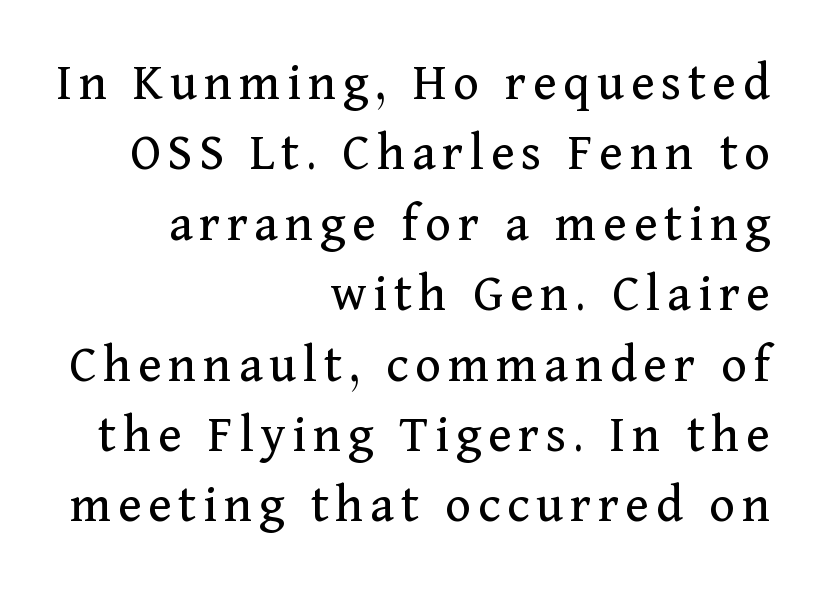
The image shows 55 px regular-weight serif type, upright; set right-aligned, normal line spacing (1.28x), not underlined; medium stroke contrast and a medium x-height.
